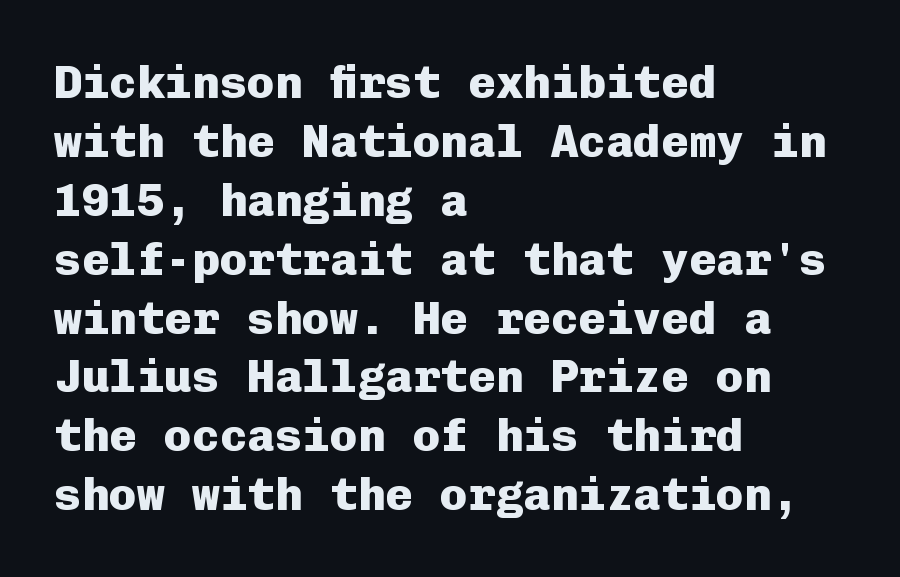
{"serif": "no", "italic": "no", "bold": "yes", "weight": "heavy", "width": "normal", "stroke_contrast": "low", "x_height": "medium", "monospaced": "yes", "underline": "no", "align": "left", "line_spacing": "normal", "line_spacing_ratio": 1.28, "letter_spacing": "normal", "letter_spacing_em": 0.0, "glyph_px": 46}
